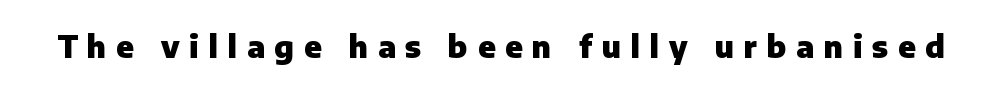
Q: Is the text bold? A: Yes.
Q: Is the text italic (slanted)? A: No, it is upright.
Q: Is the typeface a serif or a sans-serif typeface? A: Sans-serif.
Q: Is the text underlined? A: No.
Q: Is the spacing between letters normal or unusually wide? A: Unusually wide.
Q: Width (condensed, normal, or wide)? A: Normal.
Q: Stroke contrast? A: Low.
Q: x-height? A: Medium.
Q: Monospaced? A: No.
